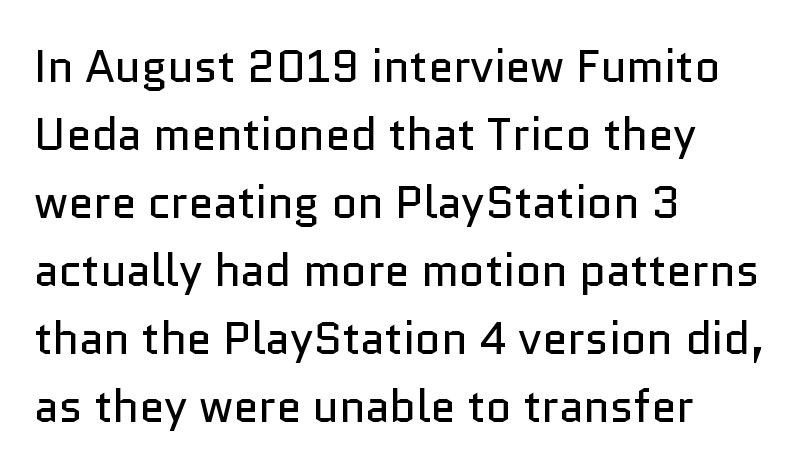
Quick note: underline off. Whoever set this chose a conventional vertical rhythm. The strokes carry an ordinary text weight at most. Visually the block forms a straight wall on the left and a jagged coastline on the right.
